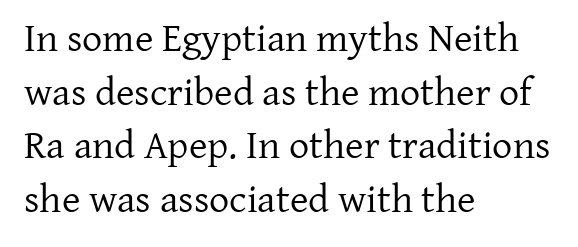
Q: Is the text bold? A: No.
Q: Is the text italic (slanted)? A: No, it is upright.
Q: Is the typeface a serif or a sans-serif typeface? A: Serif.
Q: Is the text underlined? A: No.
Q: How is the paragraph aligned? A: Left-aligned.
Q: Is the spacing between letters normal or unusually wide? A: Normal.
Q: Is the spacing between lines tight, normal or loose? A: Normal.
Q: Width (condensed, normal, or wide)? A: Normal.
Q: Stroke contrast? A: Low.
Q: x-height? A: Medium.
Q: Monospaced? A: No.
